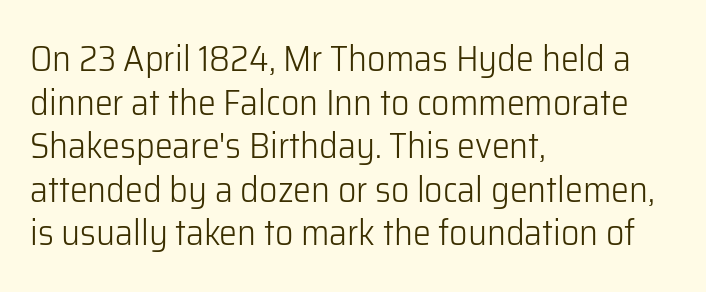
Posture: vertical. Tracking here is standard; glyphs follow each other at the usual distance. Examine the stroke ends and you'll find no serifs. Notice how the passage keeps a crisp vertical edge on the left only. Summary of weight: not heavy and not bold. The area under the type is left untouched.
